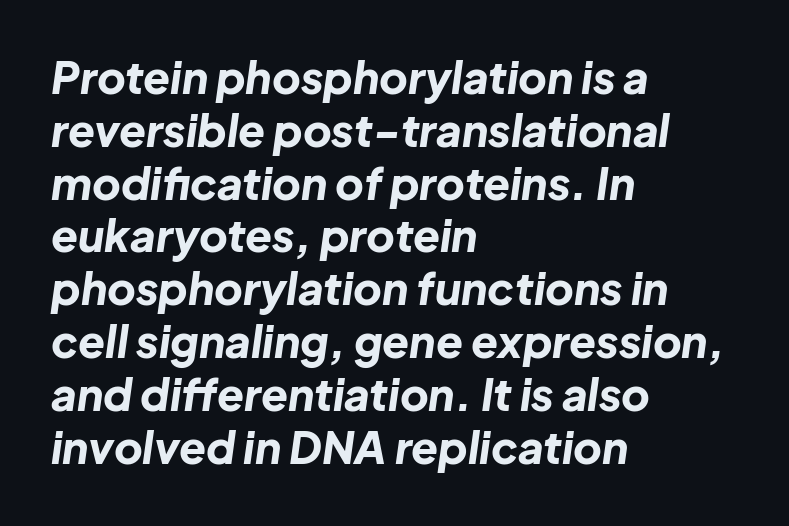
Check under the words: just untouched page. Layout note: lines flush left. Notice how the stems are inclined rather than vertical — that's the hallmark of italics. Glyph-to-glyph distance matches everyday printed text.
